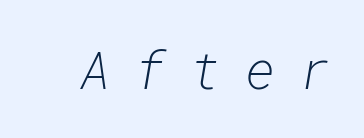
{"italic": "yes", "lean": "right", "slant_degrees": 10, "bold": "no", "weight": "light", "width": "normal", "stroke_contrast": "low", "x_height": "medium", "monospaced": "yes", "underline": "no", "letter_spacing": "wide", "letter_spacing_em": 0.47, "glyph_px": 52}
